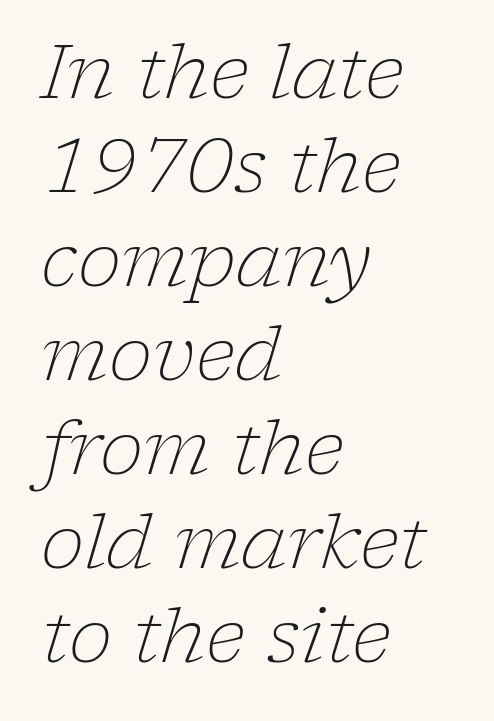
{"serif": "yes", "italic": "yes", "lean": "right", "slant_degrees": 17, "bold": "no", "weight": "light", "width": "normal", "stroke_contrast": "low", "x_height": "medium", "monospaced": "no", "underline": "no", "align": "left", "line_spacing": "normal", "line_spacing_ratio": 1.27, "letter_spacing": "normal", "letter_spacing_em": 0.0, "glyph_px": 74}
